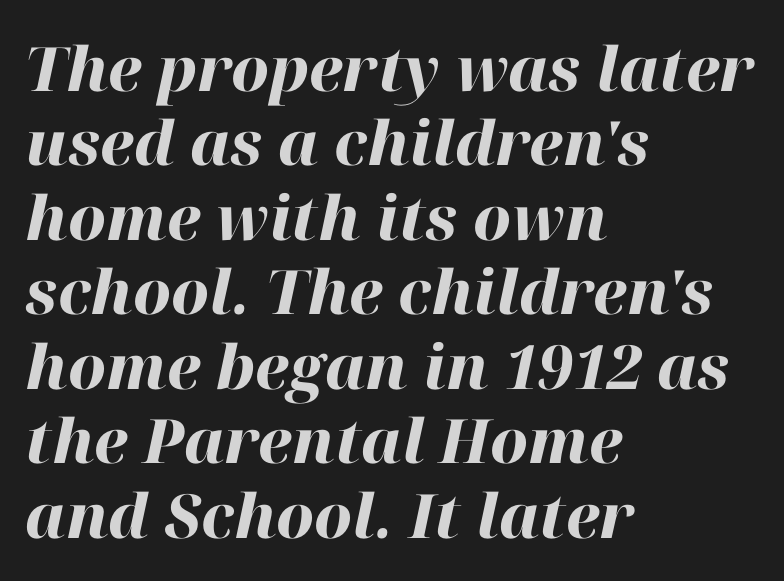
Emphasis by weight is at full strength: bold. Plain, unruled lines of type. Students, note that the glyphs here touch the page at normal intervals. The letters advance in unequal steps, a hallmark of proportional type. The font's italic variant was chosen for this text.
